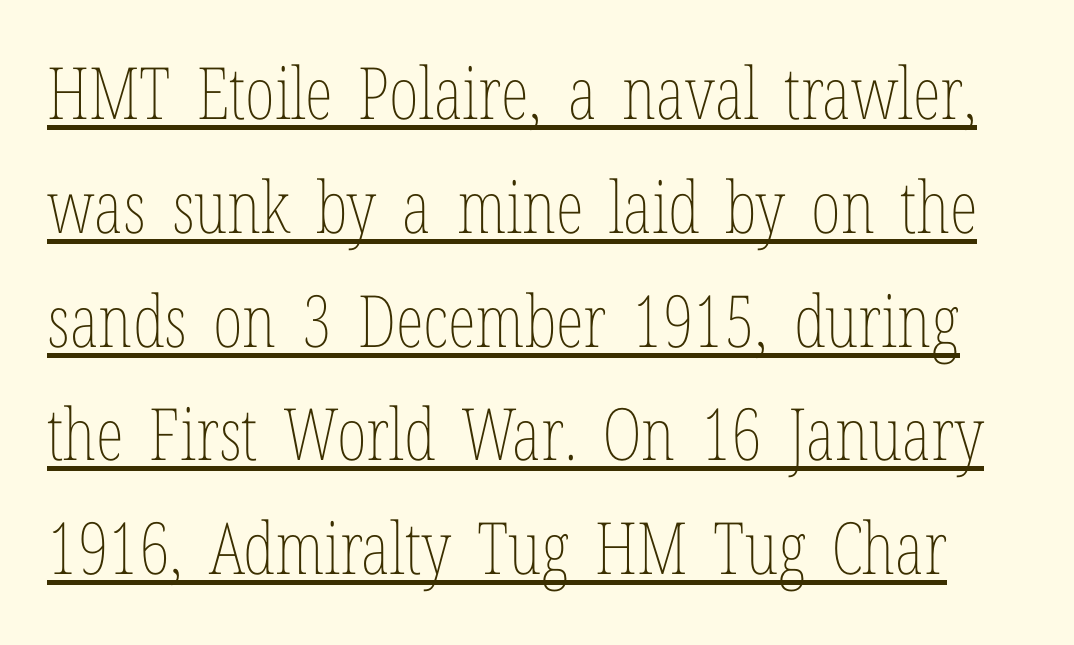
A baseline rule has been typeset under these characters. The face used here is rendered with its standard letterfit. Weight: not bold — regular or lighter. Is this a fixed-width face? No — the glyphs have proportional, varying widths.
